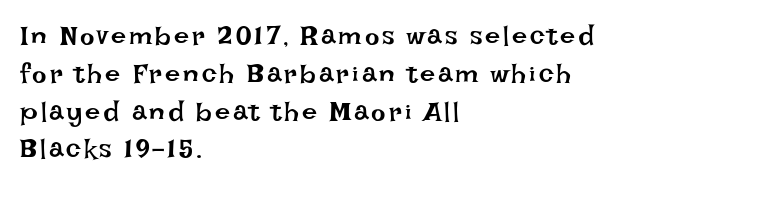
{"italic": "no", "bold": "no", "underline": "no", "align": "left", "line_spacing": "normal", "line_spacing_ratio": 1.4, "glyph_px": 27}
